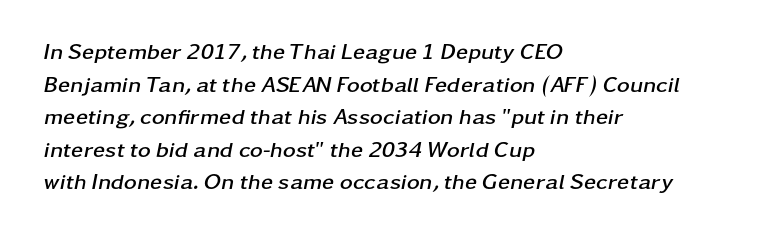
The image shows 22 px bold type, italic (leaning right); set left-aligned, normal line spacing (1.48x), normal letter spacing, not underlined.
